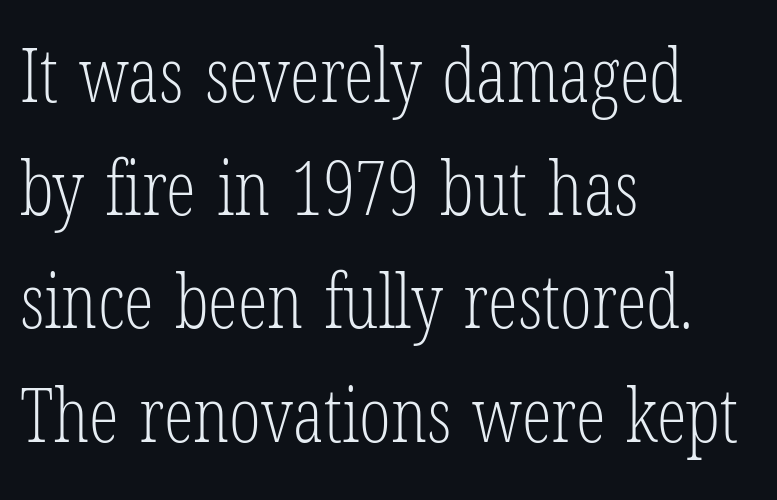
The image shows 75 px light, condensed serif type, upright; set left-aligned, normal line spacing (1.51x), normal letter spacing, not underlined; low stroke contrast and a medium x-height.
